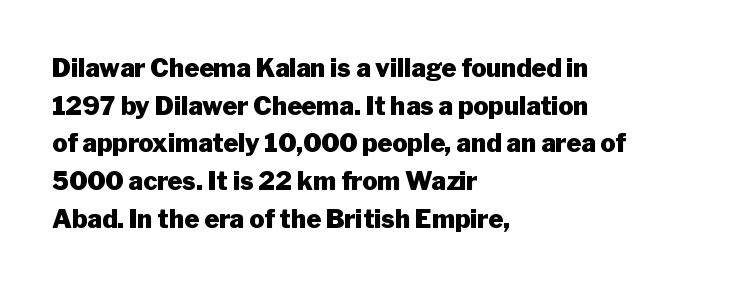
{"italic": "no", "bold": "yes", "underline": "no", "align": "left", "line_spacing": "normal", "line_spacing_ratio": 1.51, "letter_spacing": "normal", "letter_spacing_em": 0.0, "glyph_px": 25}
